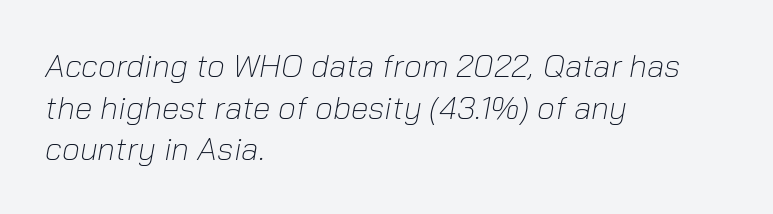
Q: Is the text bold? A: No.
Q: Is the text italic (slanted)? A: Yes, it leans right by about 10 degrees.
Q: Is the text underlined? A: No.
Q: How is the paragraph aligned? A: Left-aligned.
Q: Is the spacing between letters normal or unusually wide? A: Normal.
Q: Is the spacing between lines tight, normal or loose? A: Normal.
Q: Width (condensed, normal, or wide)? A: Normal.
Q: Stroke contrast? A: Low.
Q: x-height? A: Medium.
Q: Monospaced? A: No.
